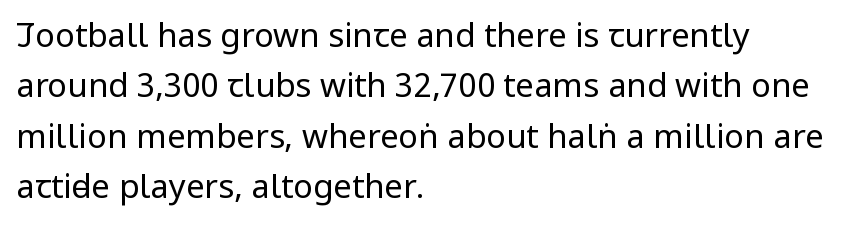
The image shows 33 px regular-weight, condensed sans-serif type, upright; set left-aligned, normal line spacing (1.53x), normal letter spacing, not underlined; low stroke contrast and a large x-height.
